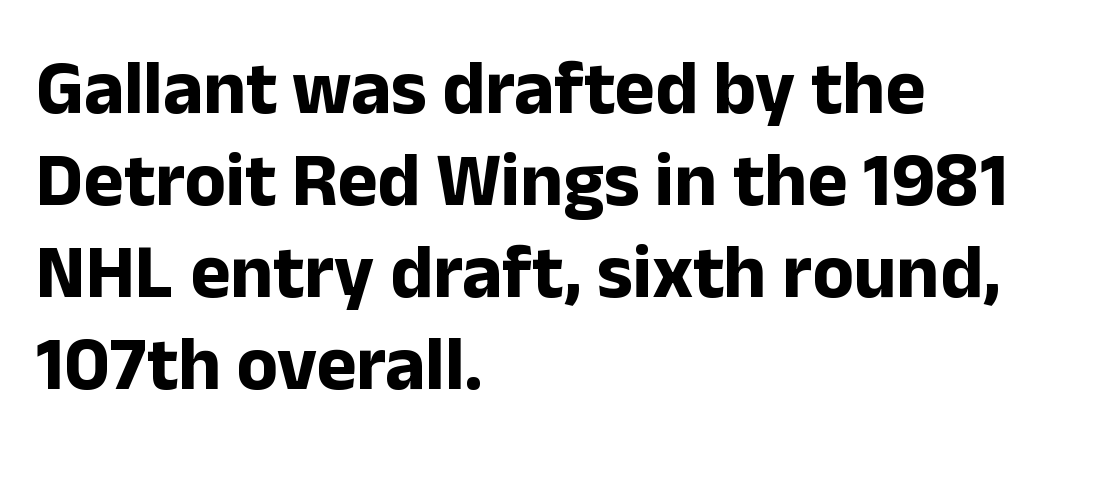
The image shows 76 px bold sans-serif type, upright; set left-aligned, line spacing 1.21x, normal letter spacing, not underlined; low stroke contrast and a medium x-height.
